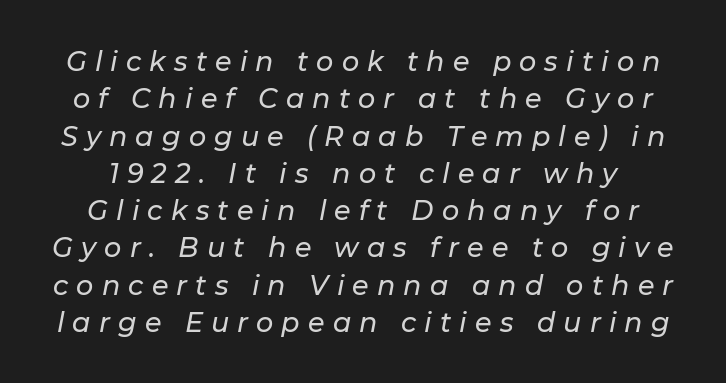
{"italic": "yes", "lean": "right", "slant_degrees": 11, "underline": "no", "line_spacing": "normal", "line_spacing_ratio": 1.38, "letter_spacing": "wide", "letter_spacing_em": 0.3, "glyph_px": 27}
